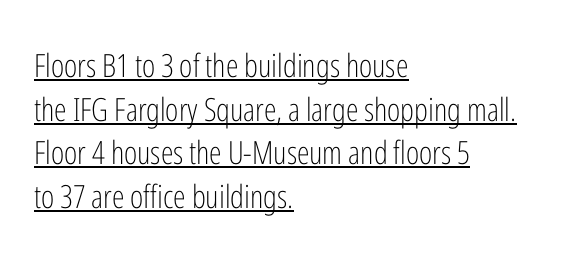
{"serif": "no", "italic": "no", "bold": "no", "weight": "light", "width": "condensed", "stroke_contrast": "low", "x_height": "medium", "monospaced": "no", "underline": "yes", "align": "left", "line_spacing": "normal", "line_spacing_ratio": 1.36, "letter_spacing": "normal", "letter_spacing_em": 0.0, "glyph_px": 32}
